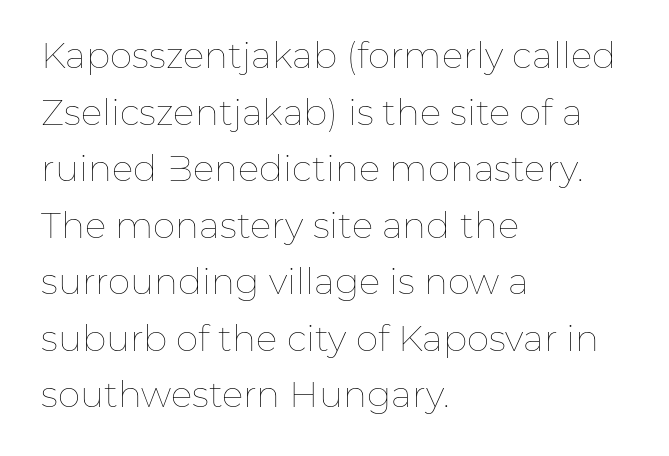
The image shows 36 px thin type, upright; set left-aligned, normal line spacing (1.57x), normal letter spacing, not underlined; low stroke contrast and a medium x-height.
